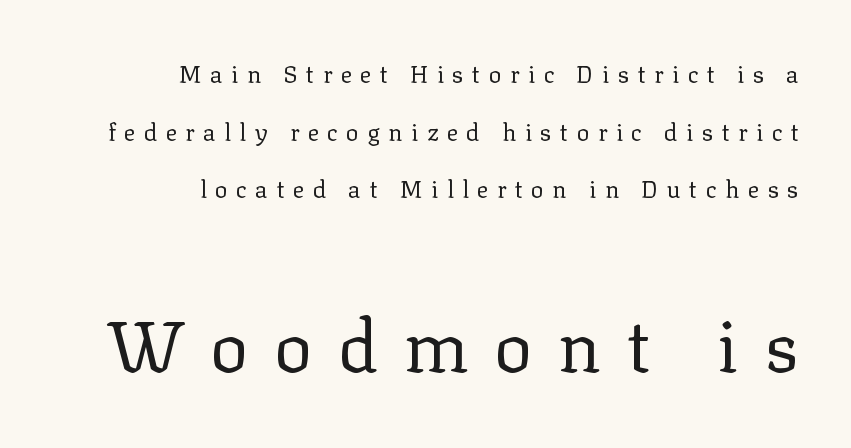
The space beneath each line is pristine and unruled. One glance says open: line gaps are wider than usual. The font is comparable to plain body text, perhaps lighter. The second block has been scaled up relative to the first. Compared with a flush-left layout, this one pins lines to the opposite, right side. A typesetter would label this face a serif.
